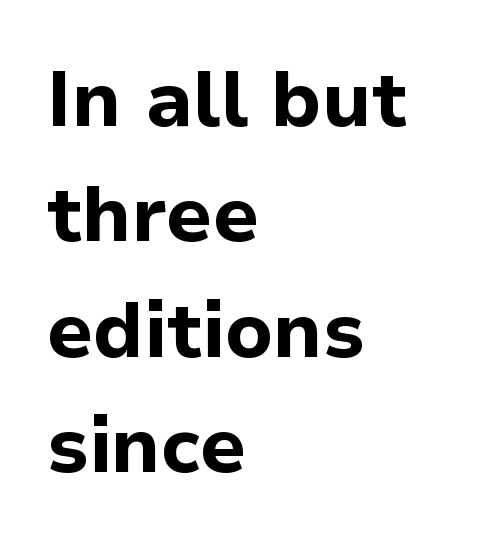
Q: Is the text bold? A: Yes.
Q: Is the text italic (slanted)? A: No, it is upright.
Q: Is the typeface a serif or a sans-serif typeface? A: Sans-serif.
Q: Is the text underlined? A: No.
Q: How is the paragraph aligned? A: Left-aligned.
Q: Is the spacing between letters normal or unusually wide? A: Normal.
Q: Is the spacing between lines tight, normal or loose? A: Normal.
Q: Width (condensed, normal, or wide)? A: Normal.
Q: Stroke contrast? A: Low.
Q: x-height? A: Medium.
Q: Monospaced? A: No.
